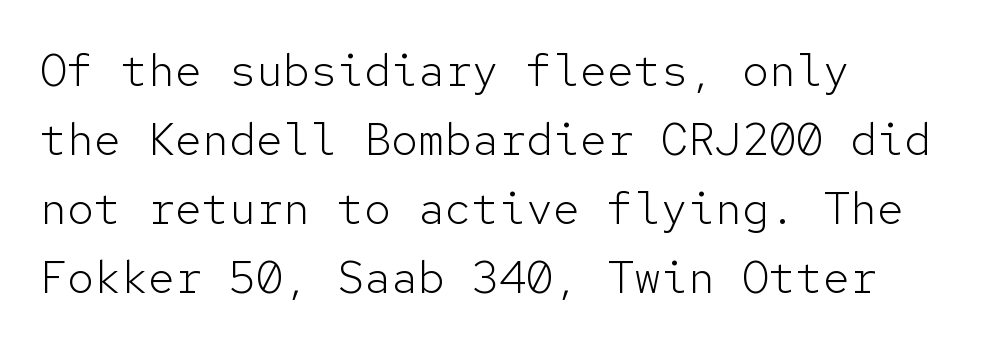
{"serif": "no", "italic": "no", "bold": "no", "weight": "light", "width": "normal", "stroke_contrast": "low", "x_height": "medium", "monospaced": "yes", "underline": "no", "align": "left", "line_spacing": "normal", "line_spacing_ratio": 1.53, "letter_spacing": "normal", "letter_spacing_em": 0.0, "glyph_px": 45}
